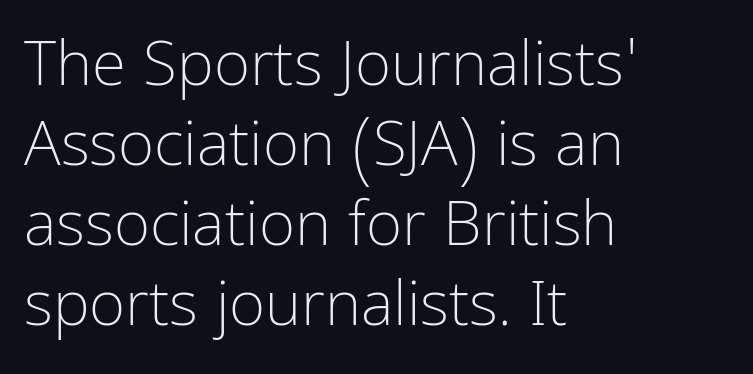
{"serif": "no", "italic": "no", "bold": "no", "weight": "light", "width": "condensed", "stroke_contrast": "low", "x_height": "medium", "monospaced": "no", "underline": "no", "align": "left", "line_spacing": "normal", "line_spacing_ratio": 1.29, "letter_spacing": "normal", "letter_spacing_em": 0.0, "glyph_px": 62}
